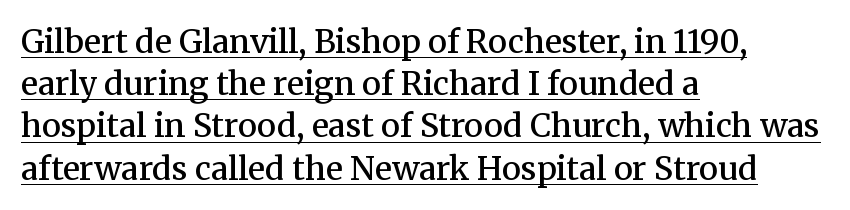
Q: Is the text bold? A: Semi-bold.
Q: Is the text italic (slanted)? A: No, it is upright.
Q: Is the typeface a serif or a sans-serif typeface? A: Serif.
Q: Is the text underlined? A: Yes.
Q: How is the paragraph aligned? A: Left-aligned.
Q: Is the spacing between letters normal or unusually wide? A: Normal.
Q: Is the spacing between lines tight, normal or loose? A: Normal.
Q: Width (condensed, normal, or wide)? A: Normal.
Q: Stroke contrast? A: Medium.
Q: x-height? A: Medium.
Q: Monospaced? A: No.
